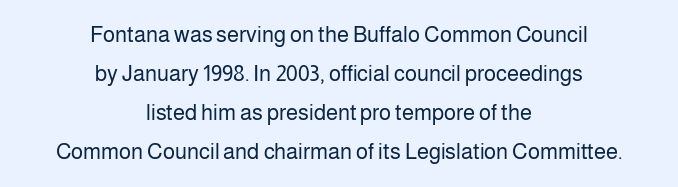
The image shows 22 px text type, upright; set centered, line spacing 1.78x, normal letter spacing, not underlined.
